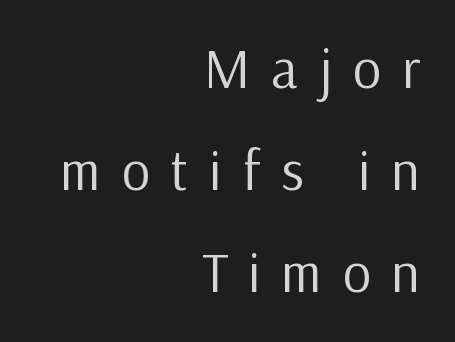
You could only call the tracking loose — the letters float apart. These lines are composed in type without serifs. The letters stand upright; this is a roman face. The baseline area is clear. Note the varied advance widths — an 'i' is clearly narrower than an 'm'. Bold? No — there's no thickening of the strokes.
